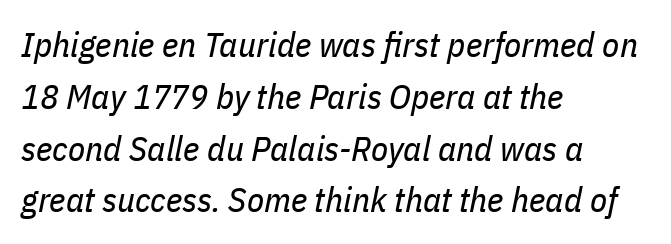
Weight: in the light-to-regular range. The letterforms sit shoulder to shoulder at normal distance. A bare baseline throughout the passage. How would I describe the line gaps? Plain and ordinary. If you drew a ruler down the left edge, every line would touch it. The glyphs look as if they've been sheared to an angle.
